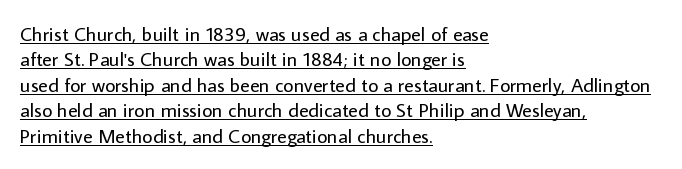
The letterforms sit at book weight or below. The lettering stays uniformly vertical, giving the passage a roman look. Compared with a centered layout, this one pins lines to the left instead. What stands out about the letter spacing? Nothing — it is the standard amount. Somebody hit Ctrl+U on this one — the words are underlined. Notice how descenders clear the ascenders below comfortably — that's standard leading.
